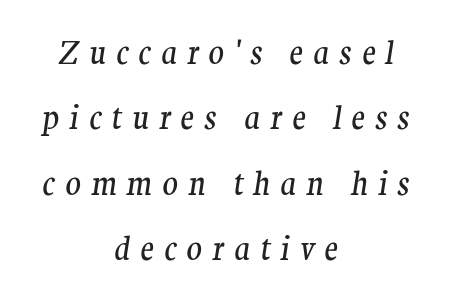
{"serif": "yes", "italic": "yes", "lean": "right", "slant_degrees": 9, "bold": "no", "weight": "regular", "width": "normal", "stroke_contrast": "medium", "x_height": "medium", "monospaced": "no", "underline": "no", "align": "center", "line_spacing": "loose", "line_spacing_ratio": 2.04, "letter_spacing": "wide", "letter_spacing_em": 0.31, "glyph_px": 32}
